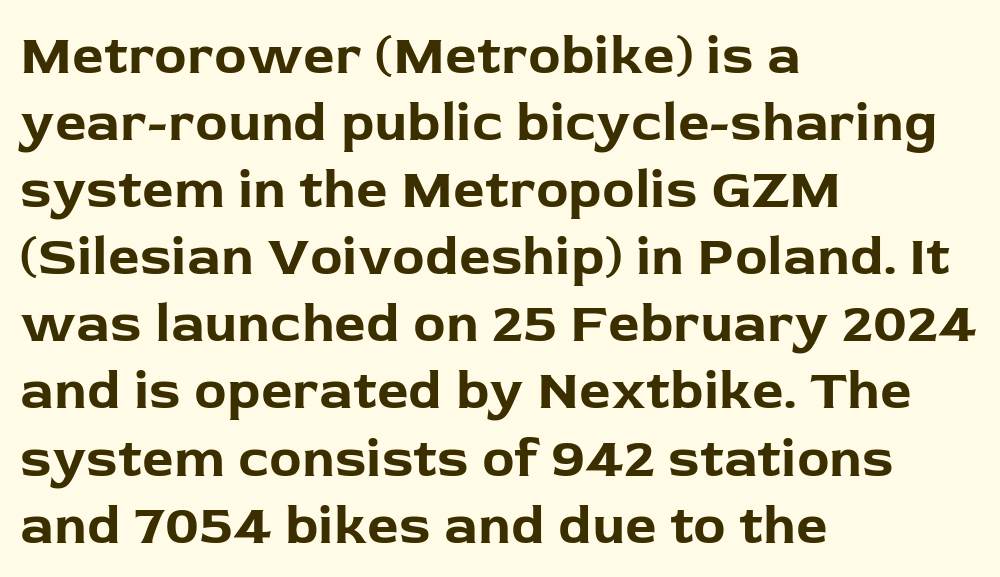
{"serif": "no", "italic": "no", "bold": "yes", "weight": "bold", "width": "normal", "stroke_contrast": "low", "x_height": "medium", "monospaced": "no", "underline": "no", "align": "left", "line_spacing_ratio": 1.22, "letter_spacing": "normal", "letter_spacing_em": 0.0, "glyph_px": 55}
